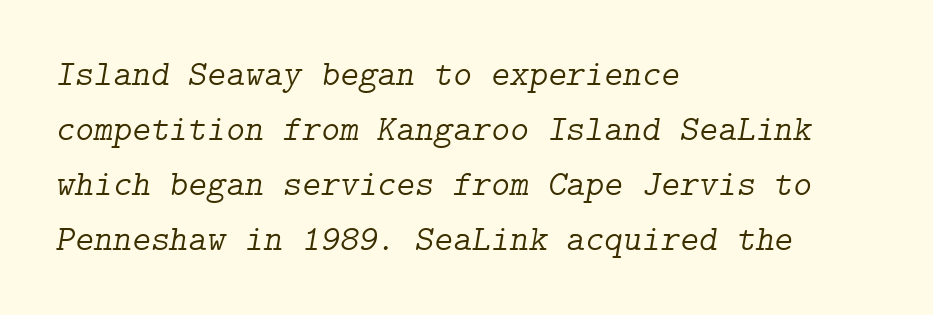
{"serif": "yes", "italic": "yes", "lean": "right", "slant_degrees": 9, "bold": "no", "weight": "light", "width": "normal", "stroke_contrast": "low", "x_height": "medium", "underline": "no", "align": "left", "line_spacing": "normal", "line_spacing_ratio": 1.53, "letter_spacing": "normal", "letter_spacing_em": 0.0, "glyph_px": 36}
